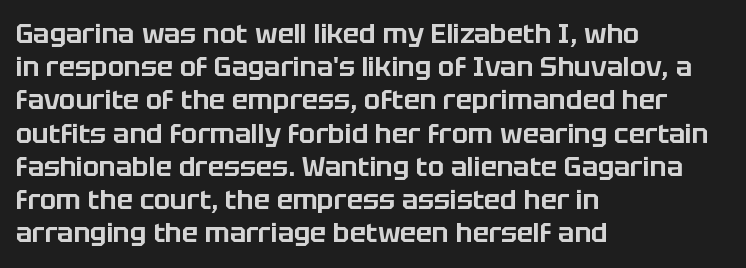
The image shows 27 px text type, upright; set left-aligned, line spacing 1.23x, normal letter spacing, not underlined.
